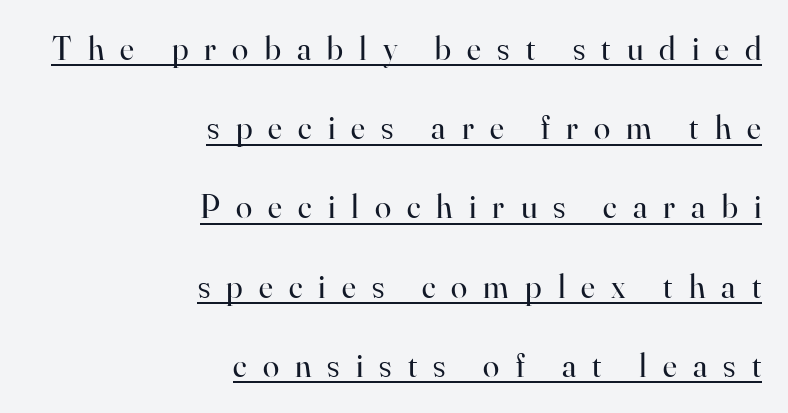
Q: Is the text bold? A: No.
Q: Is the text italic (slanted)? A: No, it is upright.
Q: Is the typeface a serif or a sans-serif typeface? A: Serif.
Q: Is the text underlined? A: Yes.
Q: How is the paragraph aligned? A: Right-aligned.
Q: Is the spacing between letters normal or unusually wide? A: Unusually wide.
Q: Is the spacing between lines tight, normal or loose? A: Loose.
Q: Width (condensed, normal, or wide)? A: Normal.
Q: Stroke contrast? A: High.
Q: x-height? A: Small.
Q: Monospaced? A: No.
